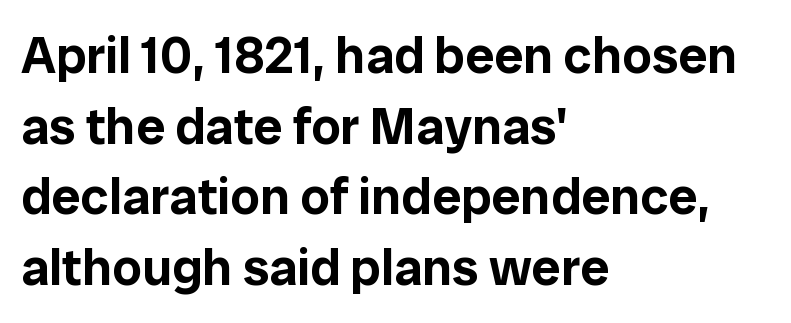
Summary of vertical rhythm: regular, with standard interline spacing. Nope, no serifs anywhere on these letters. Notice how the stems are strictly vertical — no italics here. Horizontal alignment here is leftward, the default for most running prose. Nobody drew a line under any word here.
